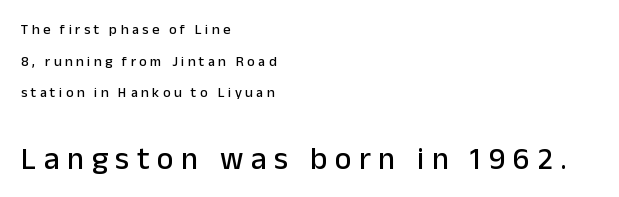
The image shows 31 px sans-serif type, upright; set left-aligned, loose line spacing (2.26x), unusually wide letter spacing (+0.25 em), not underlined; the second (bottom) block is 2.21x larger; low stroke contrast and a medium x-height.
